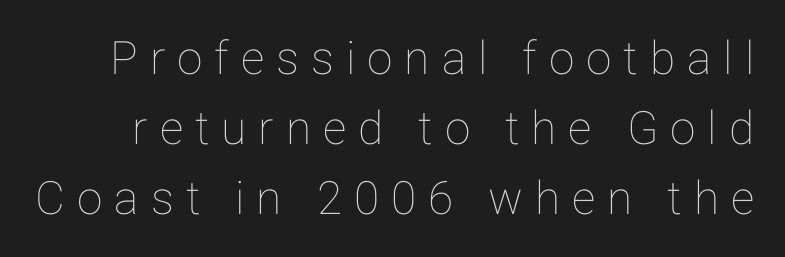
{"italic": "no", "width": "normal", "stroke_contrast": "low", "x_height": "medium", "monospaced": "no", "underline": "no", "line_spacing": "normal", "line_spacing_ratio": 1.52, "letter_spacing": "wide", "letter_spacing_em": 0.26, "glyph_px": 46}
